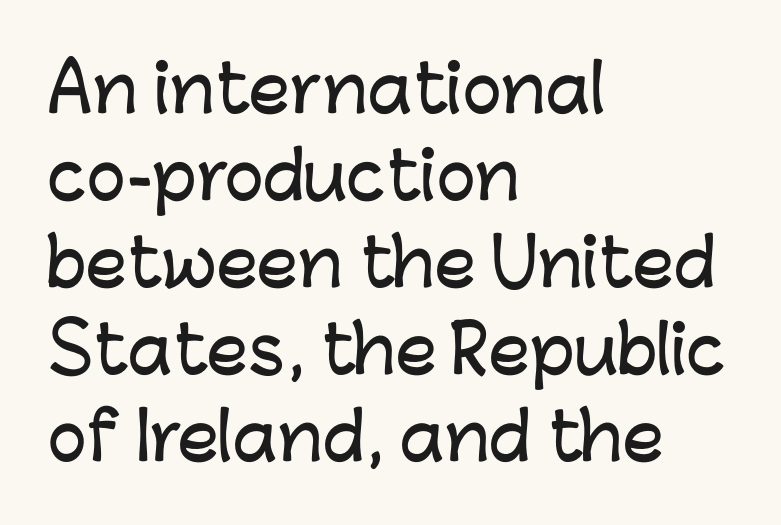
{"serif": "no", "italic": "no", "width": "normal", "stroke_contrast": "low", "x_height": "medium", "monospaced": "no", "underline": "no", "align": "left", "line_spacing": "normal", "line_spacing_ratio": 1.34, "letter_spacing": "normal", "letter_spacing_em": 0.0, "glyph_px": 65}
